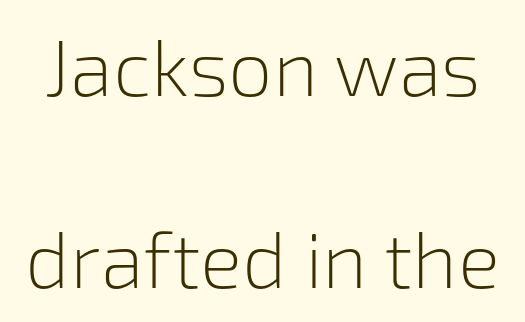
Q: Is the text bold? A: No.
Q: Is the text italic (slanted)? A: No, it is upright.
Q: Is the typeface a serif or a sans-serif typeface? A: Sans-serif.
Q: Is the text underlined? A: No.
Q: Is the spacing between letters normal or unusually wide? A: Normal.
Q: Is the spacing between lines tight, normal or loose? A: Loose.
Q: Width (condensed, normal, or wide)? A: Normal.
Q: Stroke contrast? A: Low.
Q: x-height? A: Medium.
Q: Monospaced? A: No.
